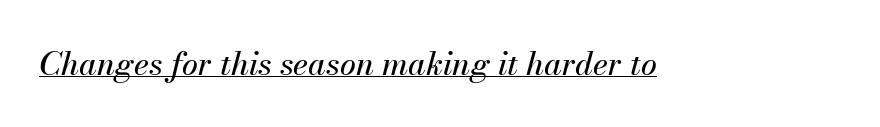
{"italic": "yes", "lean": "right", "slant_degrees": 13, "width": "normal", "stroke_contrast": "medium", "x_height": "small", "monospaced": "no", "underline": "yes", "letter_spacing": "normal", "letter_spacing_em": 0.0, "glyph_px": 32}
